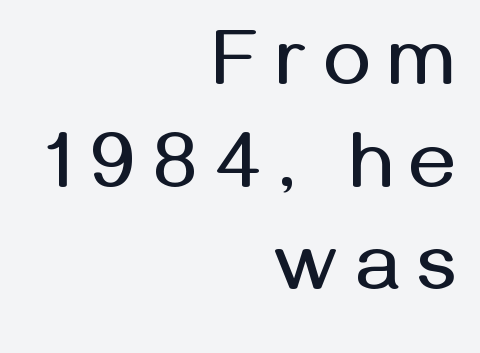
The image shows 79 px sans-serif type, upright; set right-aligned, normal line spacing (1.3x), unusually wide letter spacing (+0.22 em), not underlined; medium stroke contrast and a medium x-height.
